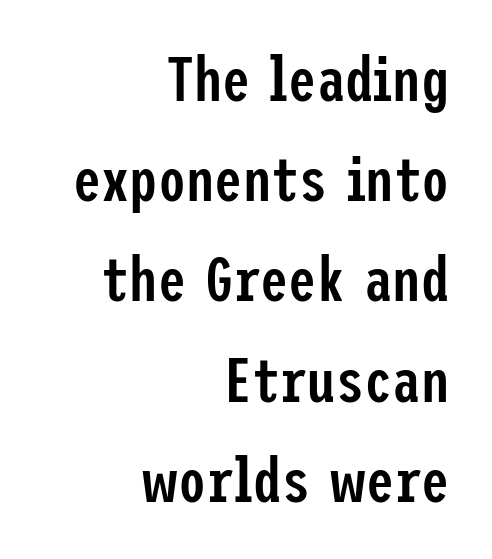
The image shows 63 px semibold, condensed sans-serif type, upright; set right-aligned, normal line spacing (1.59x), normal letter spacing, not underlined; low stroke contrast and a medium x-height.
